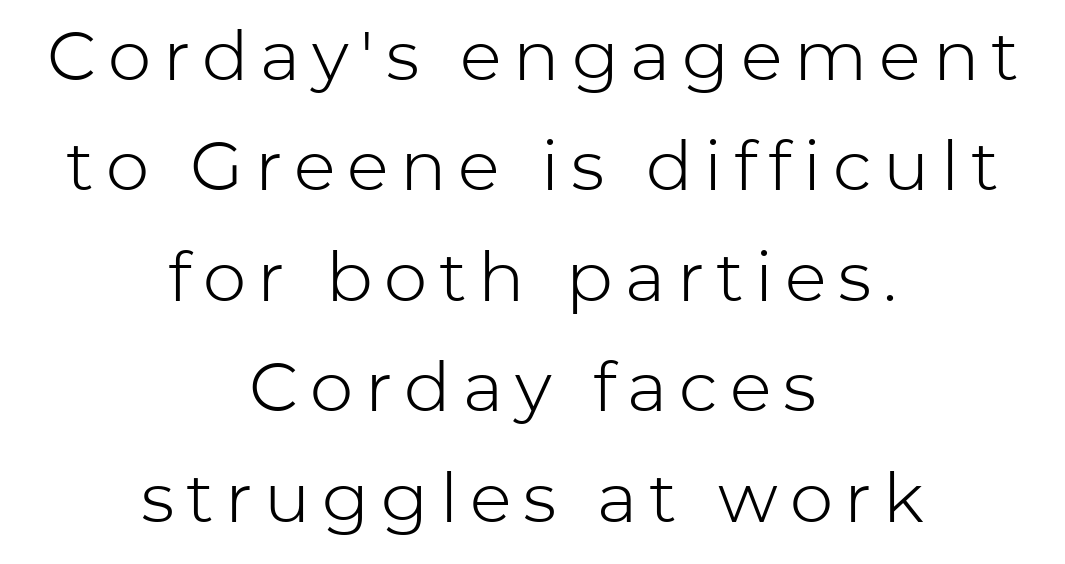
{"serif": "no", "italic": "no", "bold": "no", "weight": "light", "width": "normal", "stroke_contrast": "low", "x_height": "medium", "monospaced": "no", "underline": "no", "align": "center", "line_spacing": "normal", "line_spacing_ratio": 1.6, "glyph_px": 69}
